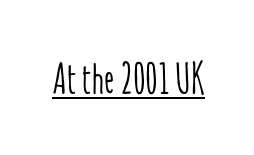
Caption: standard tracking, unaltered. A roman cut, with each character standing at attention. In designer terms, the underline attribute is active on this setting. These lines are rendered in a variable-pitch font.
